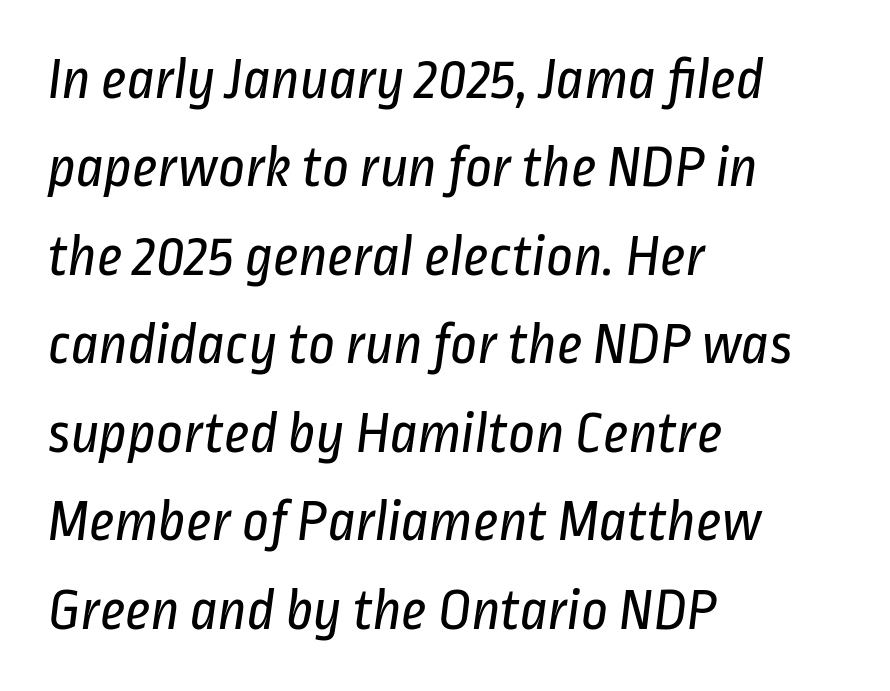
Q: Is the text bold? A: No.
Q: Is the typeface a serif or a sans-serif typeface? A: Sans-serif.
Q: Is the text underlined? A: No.
Q: How is the paragraph aligned? A: Left-aligned.
Q: Is the spacing between letters normal or unusually wide? A: Normal.
Q: Is the spacing between lines tight, normal or loose? A: Normal.
Q: Width (condensed, normal, or wide)? A: Condensed.
Q: Stroke contrast? A: Low.
Q: x-height? A: Medium.
Q: Monospaced? A: No.
